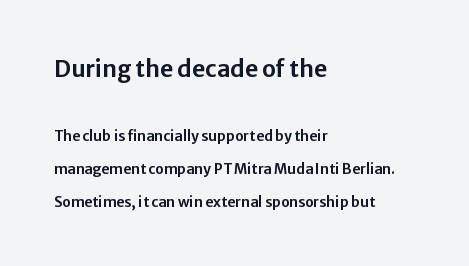
{"italic": "no", "underline": "no", "align": "left", "line_spacing": "loose", "line_spacing_ratio": 2.37, "letter_spacing": "normal", "letter_spacing_em": 0.0, "larger_block": "first", "size_ratio": 1.64, "glyph_px": 23}
